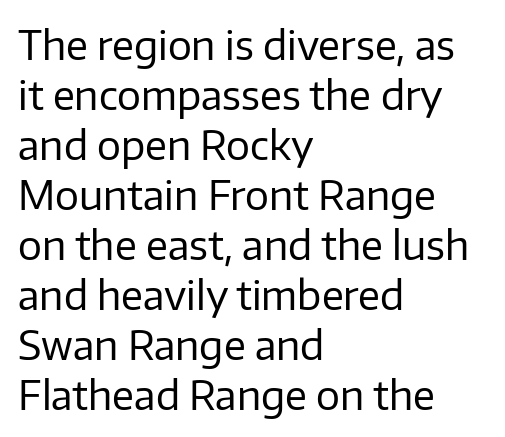
Q: Is the text bold? A: No.
Q: Is the text italic (slanted)? A: No, it is upright.
Q: Is the typeface a serif or a sans-serif typeface? A: Sans-serif.
Q: Is the text underlined? A: No.
Q: How is the paragraph aligned? A: Left-aligned.
Q: Is the spacing between letters normal or unusually wide? A: Normal.
Q: Is the spacing between lines tight, normal or loose? A: Normal.
Q: Width (condensed, normal, or wide)? A: Normal.
Q: Stroke contrast? A: Low.
Q: x-height? A: Medium.
Q: Monospaced? A: No.
